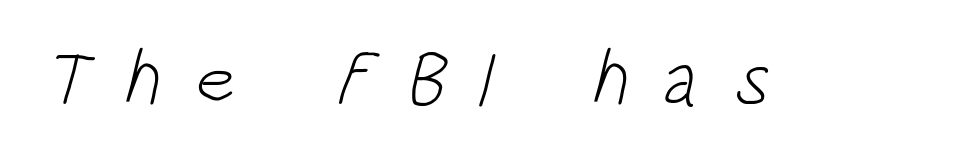
Check the space under the baseline: it is left empty. You could not count columns in this text — the font is proportionally spaced. The line texture is sparse and dotted thanks to wide tracking. The rendering shows plain stroke endings on the letterforms — a sans-serif design. The letterforms sit at book weight or below.
